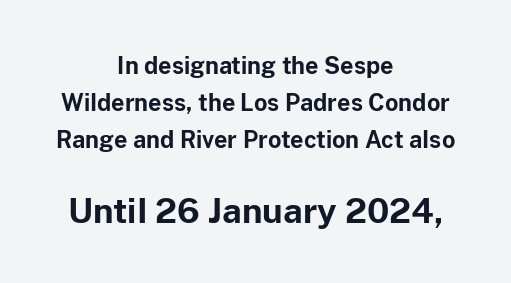
Italic? Not at all — the glyphs are vertical. Between one letter and the next there's only the usual sliver of space. Words float on clear page, feet unadorned. Neither beginnings nor endings align; midpoints do. Does the leading feel generous? No, just average.
